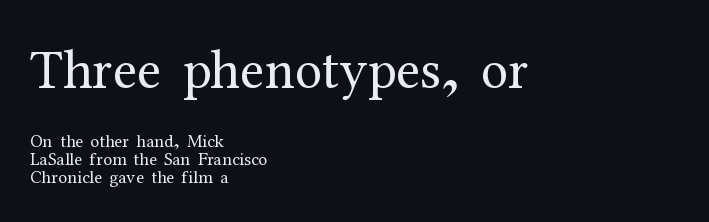
The image shows 55 px regular-weight serif type, upright; set left-aligned, tight line spacing (0.99x), normal letter spacing, not underlined; the first (top) block is 3.06x larger; medium stroke contrast and a medium x-height.
